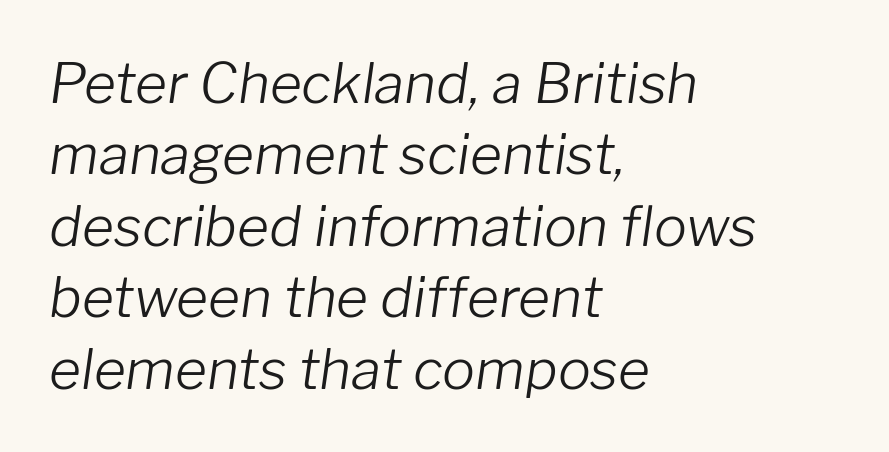
{"italic": "yes", "lean": "right", "slant_degrees": 8, "bold": "no", "weight": "light", "width": "normal", "stroke_contrast": "low", "x_height": "medium", "monospaced": "no", "underline": "no", "align": "left", "line_spacing": "normal", "line_spacing_ratio": 1.3, "letter_spacing": "normal", "letter_spacing_em": 0.0, "glyph_px": 55}
